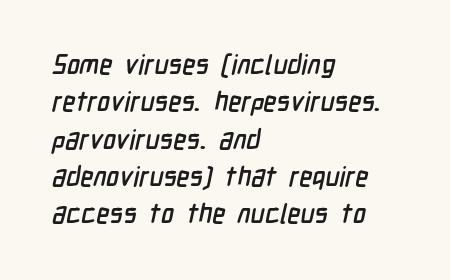
Q: Is the text underlined? A: No.
Q: How is the paragraph aligned? A: Left-aligned.
Q: Is the spacing between letters normal or unusually wide? A: Normal.
Q: Is the spacing between lines tight, normal or loose? A: Normal.
